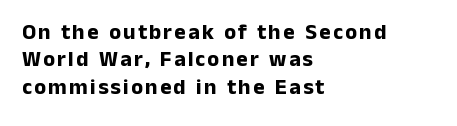
{"italic": "no", "bold": "yes", "underline": "no", "align": "left", "line_spacing_ratio": 1.24, "glyph_px": 22}
